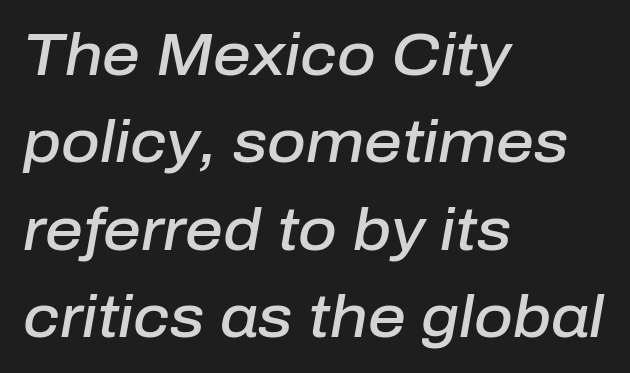
The paragraph has a hard left edge and a soft right edge. Observe the lean: these are italic letterforms. The strip under each line holds only bare page. Tracking here is standard; glyphs follow each other at the usual distance. Honestly, the row spacing looks completely unremarkable. The face used here is a semibold: visibly heavier than regular, lighter than bold.
